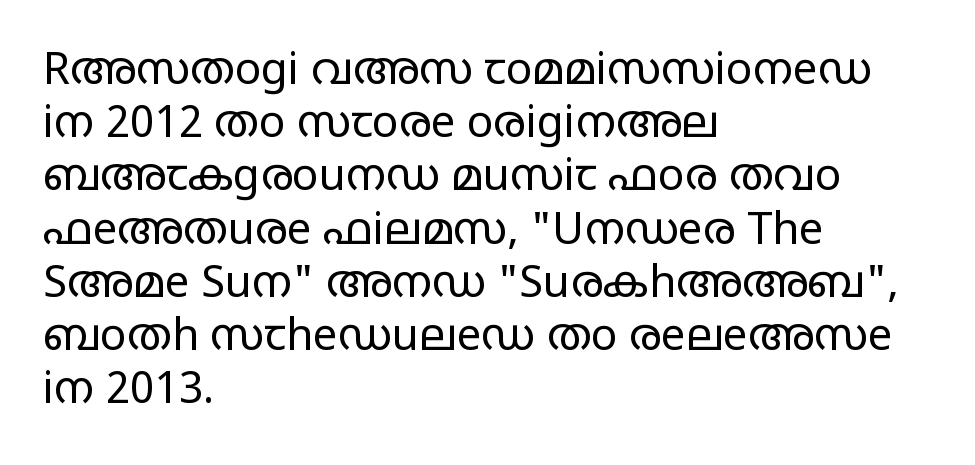
{"serif": "no", "italic": "no", "bold": "no", "weight": "regular", "width": "wide", "stroke_contrast": "low", "x_height": "large", "monospaced": "no", "underline": "no", "align": "left", "line_spacing_ratio": 1.21, "letter_spacing": "normal", "letter_spacing_em": 0.0, "glyph_px": 44}
